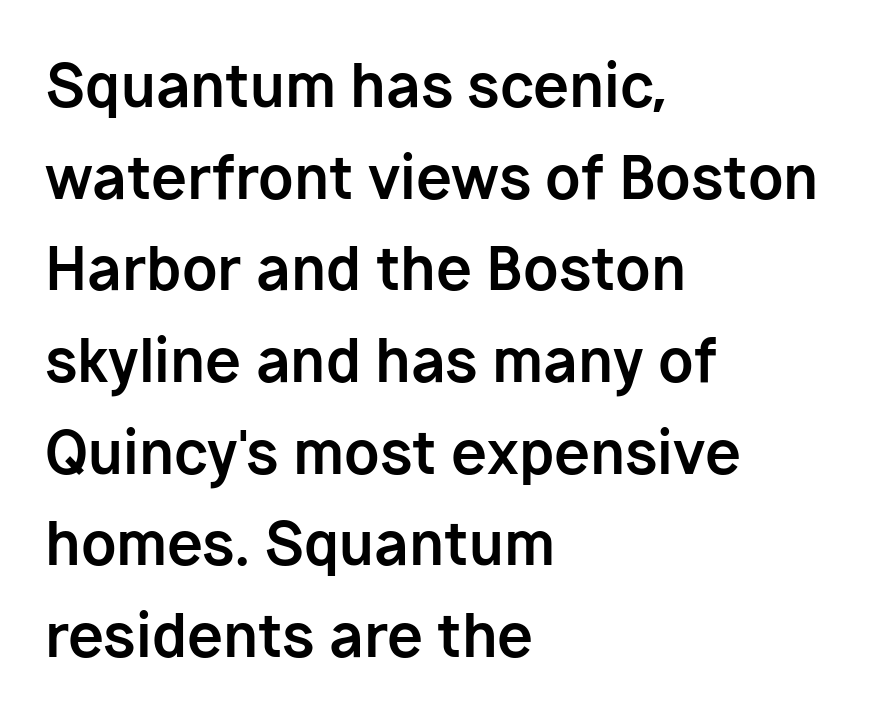
Casual observation: everything's shoved over to the left. Is this a sans? Yes — the strokes have no serifs. Quick note: underline off. A normal amount of white space separates one row of letters from the next. The strokes are fattened all the way to bold. The face used here is proportionally spaced, like ordinary book or web type.
